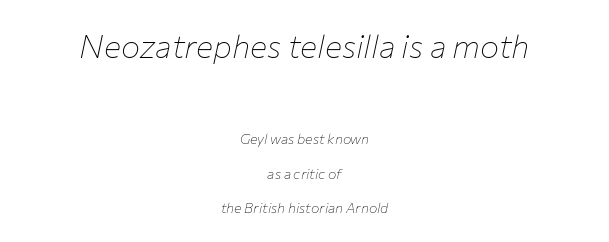
The image shows 32 px thin type, italic (leaning right); set centered, loose line spacing (2.46x), normal letter spacing, not underlined; the first (top) block is 2.29x larger; low stroke contrast and a medium x-height.
